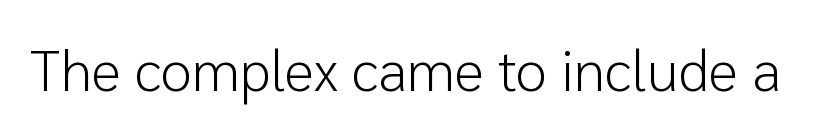
{"serif": "no", "italic": "no", "bold": "no", "weight": "light", "width": "normal", "stroke_contrast": "low", "x_height": "medium", "monospaced": "no", "underline": "no", "letter_spacing": "normal", "letter_spacing_em": 0.0, "glyph_px": 57}
